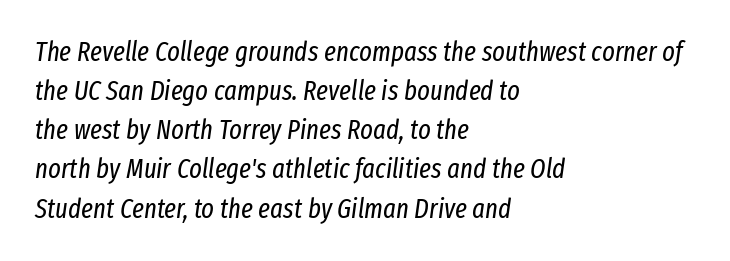
The font's italic variant was chosen for this text. Underlining? Definitely not there. What stands out about the letter spacing? Nothing — it is the standard amount. The passage shown is not bold in any degree. The setting favours the left margin, as ordinary paragraphs usually do. Leading matches the norm, producing a regular column.
